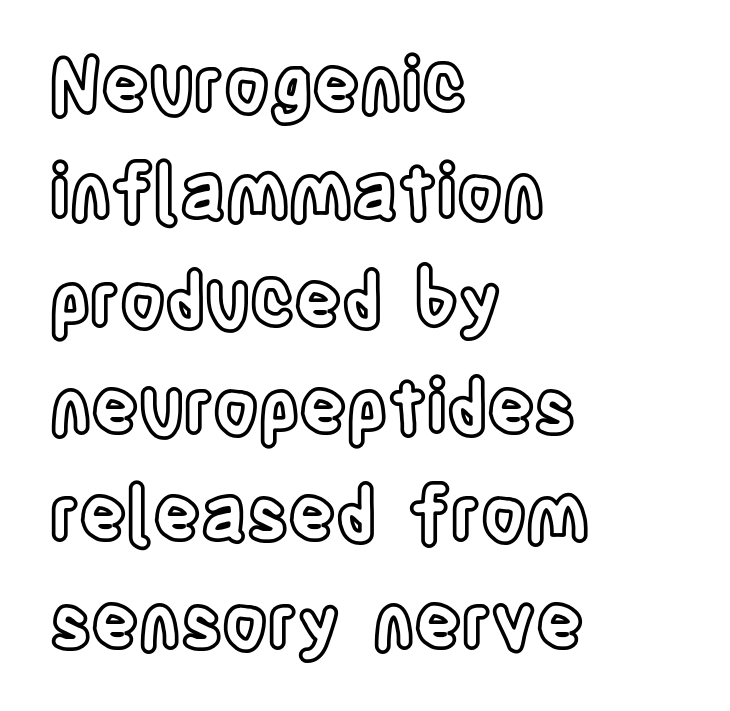
The image shows 73 px condensed type, upright; set left-aligned, normal line spacing (1.47x), normal letter spacing, not underlined; a large x-height.
